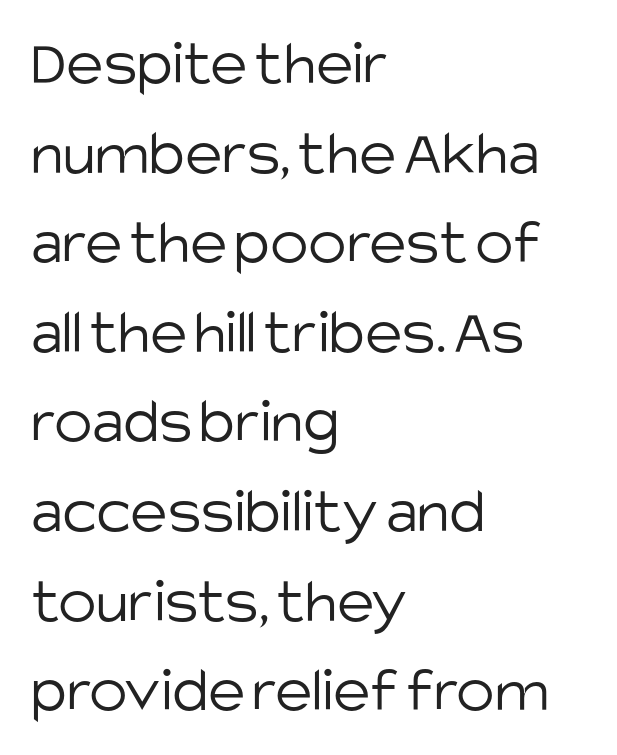
Vertical spacing — default. Type style note: lacks serifs. This rendering features lettering with no underline. This sample uses plain, unmodified letter spacing.
